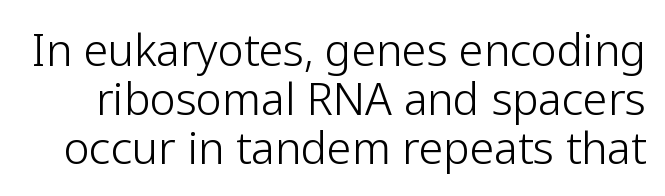
Glance below the letters and you will spot only blank space. Do the letters lean? They stand straight. The passage shown is typeset with a sans-serif family. Varying glyph widths throughout — classic text-font behaviour. Leading: reduced. Spacing between characters is what you'd get straight out of the box.
